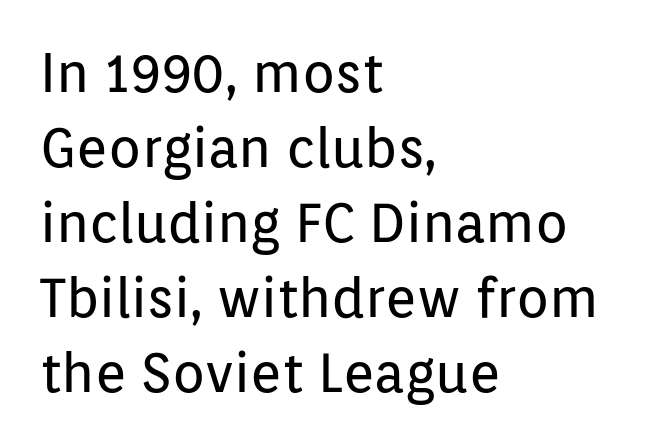
Q: Is the text bold? A: No.
Q: Is the text italic (slanted)? A: No, it is upright.
Q: Is the typeface a serif or a sans-serif typeface? A: Sans-serif.
Q: Is the text underlined? A: No.
Q: How is the paragraph aligned? A: Left-aligned.
Q: Is the spacing between letters normal or unusually wide? A: Normal.
Q: Is the spacing between lines tight, normal or loose? A: Normal.
Q: Width (condensed, normal, or wide)? A: Normal.
Q: Stroke contrast? A: Low.
Q: x-height? A: Medium.
Q: Monospaced? A: No.
